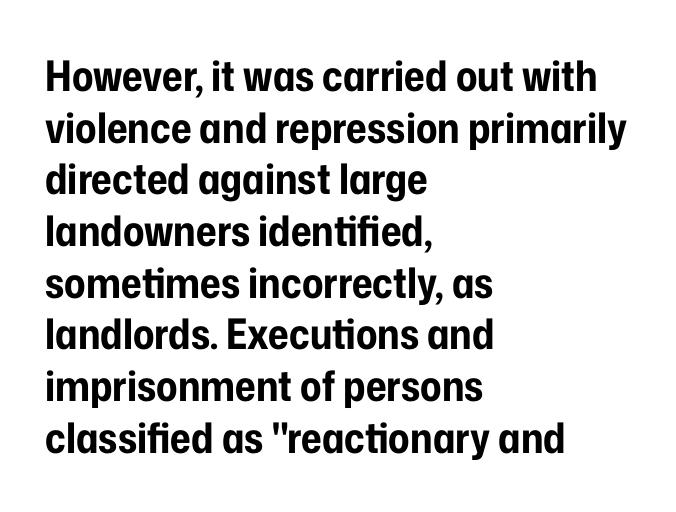
Q: Is the text bold? A: Yes.
Q: Is the text italic (slanted)? A: No, it is upright.
Q: Is the typeface a serif or a sans-serif typeface? A: Sans-serif.
Q: Is the text underlined? A: No.
Q: How is the paragraph aligned? A: Left-aligned.
Q: Is the spacing between letters normal or unusually wide? A: Normal.
Q: Width (condensed, normal, or wide)? A: Condensed.
Q: Stroke contrast? A: Low.
Q: x-height? A: Medium.
Q: Monospaced? A: No.
